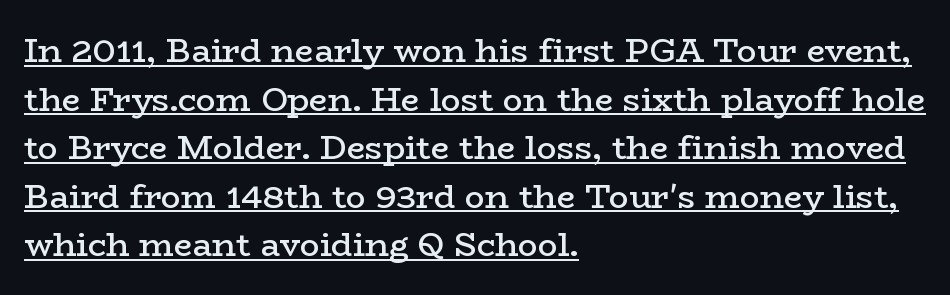
{"serif": "yes", "italic": "no", "bold": "semi", "weight": "semibold", "width": "wide", "stroke_contrast": "low", "x_height": "medium", "monospaced": "no", "underline": "yes", "align": "left", "line_spacing": "normal", "line_spacing_ratio": 1.47, "letter_spacing": "normal", "letter_spacing_em": 0.0, "glyph_px": 33}
